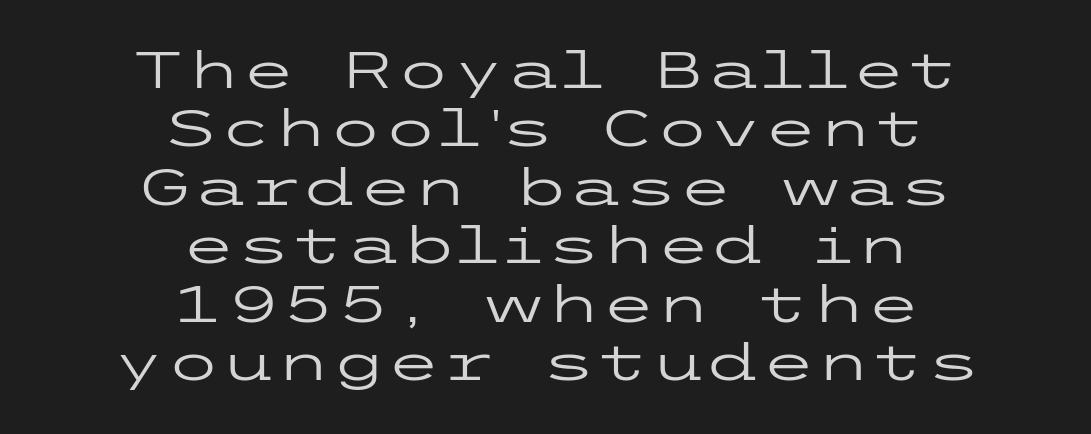
Inter-character spacing is left at the font's built-in metrics. Caption: face not bold, strokes unweighted. Do the letters lean? They stand straight. The glyphs are unaccompanied by any horizontal stroke below them.
